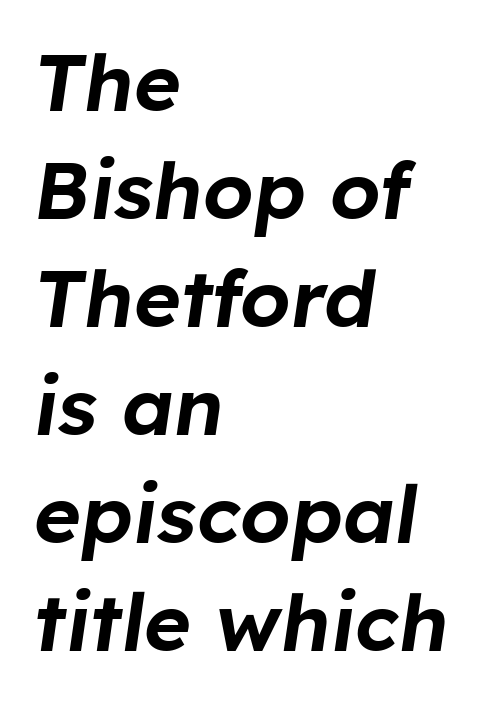
Q: Is the text italic (slanted)? A: Yes, it leans right by about 8 degrees.
Q: Is the text underlined? A: No.
Q: How is the paragraph aligned? A: Left-aligned.
Q: Is the spacing between letters normal or unusually wide? A: Normal.
Q: Is the spacing between lines tight, normal or loose? A: Normal.
Q: Width (condensed, normal, or wide)? A: Normal.
Q: Stroke contrast? A: Low.
Q: x-height? A: Medium.
Q: Monospaced? A: No.
